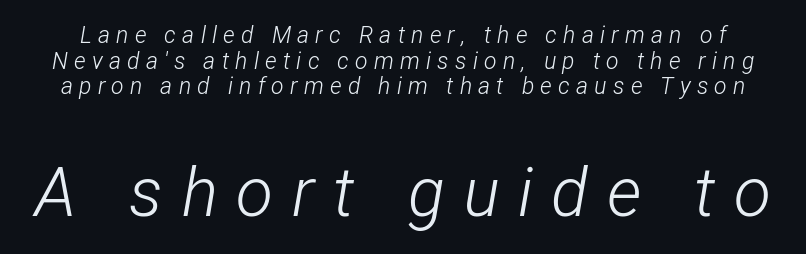
The image shows 68 px light, condensed type, italic (leaning right); set tight line spacing (1.11x), unusually wide letter spacing (+0.27 em), not underlined; the second (bottom) block is 2.96x larger; low stroke contrast and a medium x-height.
